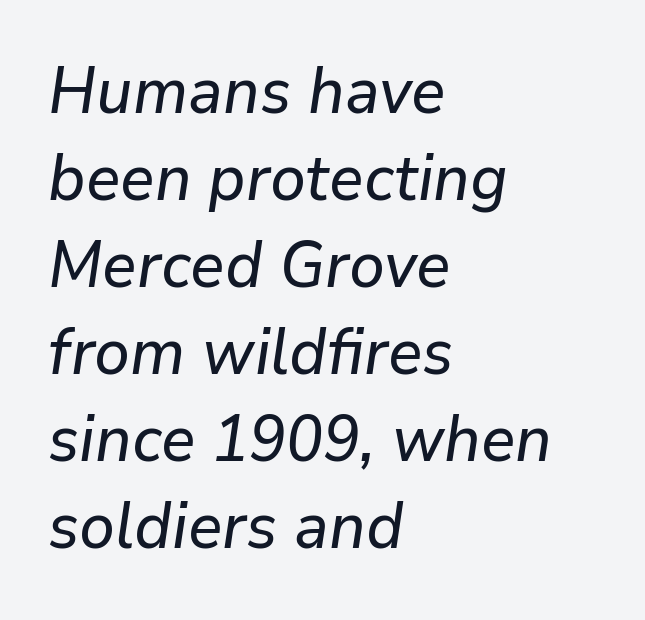
The image shows 64 px text type, italic (leaning right); set left-aligned, normal line spacing (1.36x), normal letter spacing, not underlined; low stroke contrast and a medium x-height.
